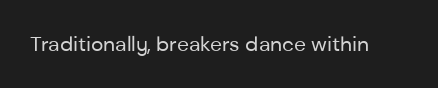
{"italic": "no", "bold": "no", "underline": "no", "letter_spacing": "normal", "letter_spacing_em": 0.0, "glyph_px": 21}
